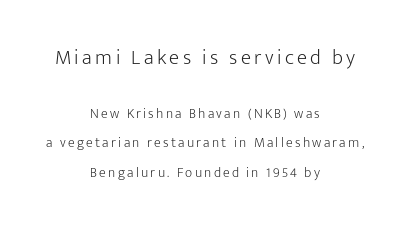
The image shows 21 px text type, upright; set centered, loose line spacing (2.13x), not underlined; the first (top) block is 1.5x larger.
